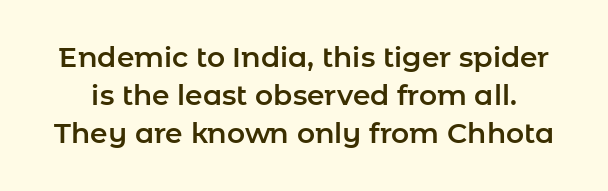
{"serif": "no", "italic": "no", "width": "normal", "stroke_contrast": "low", "x_height": "medium", "monospaced": "no", "underline": "no", "line_spacing": "normal", "line_spacing_ratio": 1.36, "letter_spacing": "normal", "letter_spacing_em": 0.0, "glyph_px": 28}
